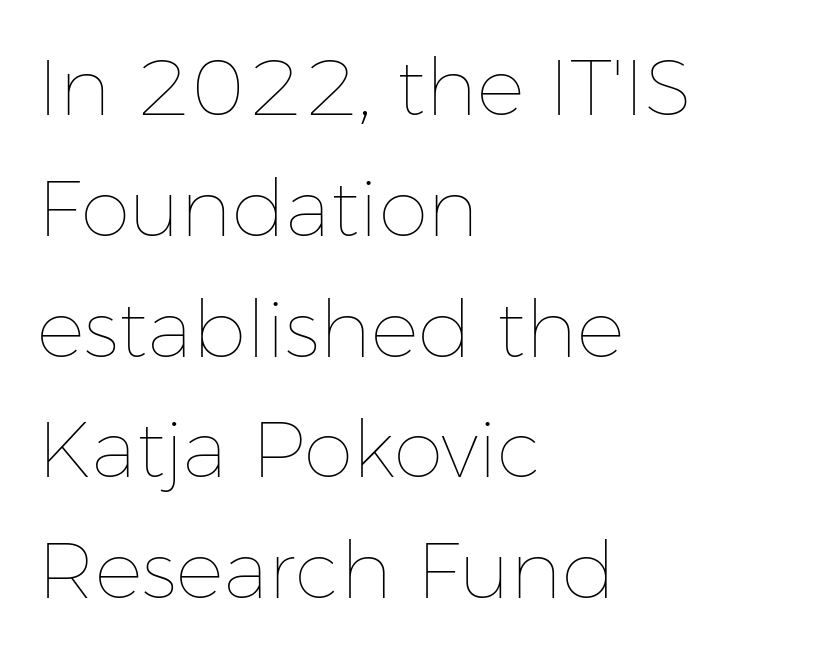
Q: Is the text bold? A: No.
Q: Is the text italic (slanted)? A: No, it is upright.
Q: Is the text underlined? A: No.
Q: How is the paragraph aligned? A: Left-aligned.
Q: Is the spacing between letters normal or unusually wide? A: Normal.
Q: Is the spacing between lines tight, normal or loose? A: Normal.
Q: Width (condensed, normal, or wide)? A: Normal.
Q: Stroke contrast? A: Low.
Q: x-height? A: Medium.
Q: Monospaced? A: No.
